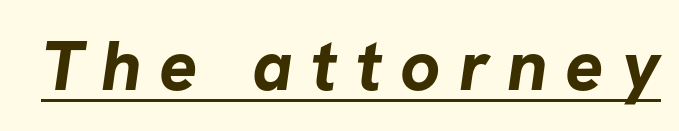
{"serif": "no", "bold": "yes", "weight": "bold", "width": "normal", "stroke_contrast": "low", "x_height": "medium", "monospaced": "no", "underline": "yes", "letter_spacing": "wide", "letter_spacing_em": 0.25, "glyph_px": 71}
